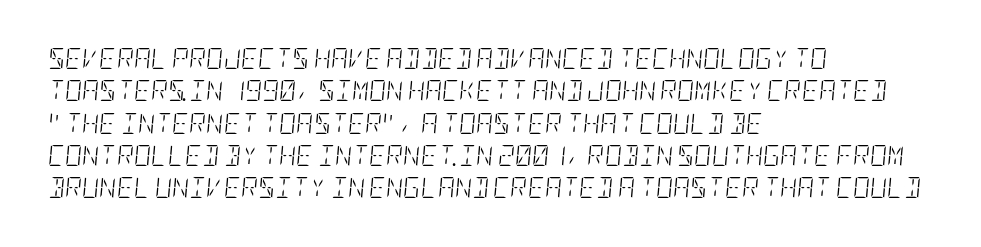
Emphasis-style slanted type is in use. Descenders hang freely into open space. Casual observation: everything's shoved over to the left. No heavy texture on the line: the type isn't bold. This rendering leaves character spacing at its baseline value. What's the leading like? Ordinary, nothing unusual.
